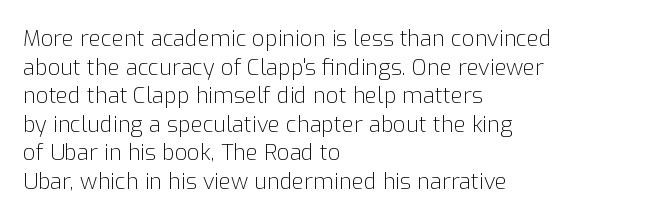
{"italic": "no", "bold": "no", "underline": "no", "align": "left", "line_spacing": "normal", "line_spacing_ratio": 1.3, "letter_spacing": "normal", "letter_spacing_em": 0.0, "glyph_px": 22}
